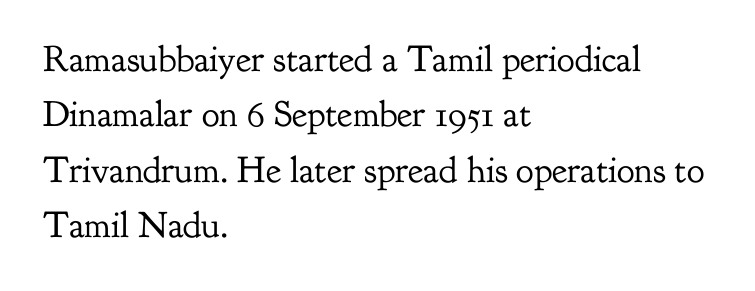
{"serif": "yes", "italic": "no", "bold": "no", "weight": "regular", "width": "normal", "stroke_contrast": "low", "x_height": "small", "monospaced": "no", "underline": "no", "align": "left", "line_spacing": "normal", "line_spacing_ratio": 1.5, "letter_spacing": "normal", "letter_spacing_em": 0.0, "glyph_px": 37}
